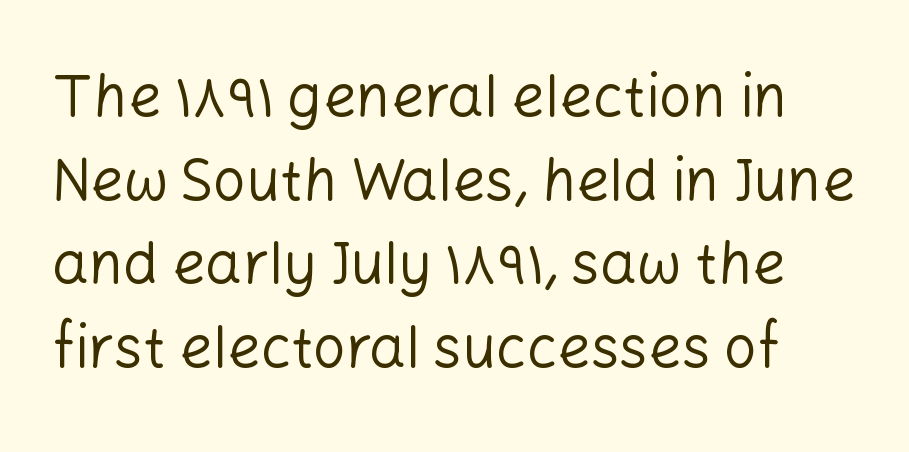
Here the designer chose a conventional face with non-uniform glyph widths. Interline gaps are of average width in this sample. Quick note: not italic, upright. The font family rendered here belongs to the sans-serif group. Vertical stems look standard width or narrower in stroke. Does extra space separate the letters? No, they use regular spacing.
